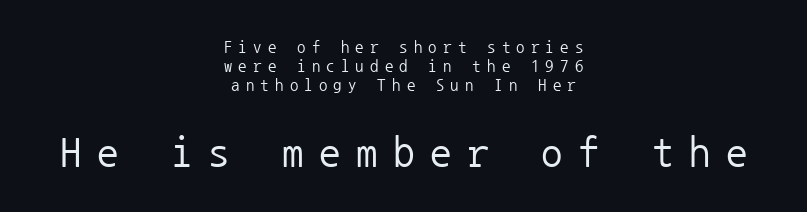
The image shows 43 px regular-weight sans-serif type, upright, monospaced; set centered, tight line spacing (1.12x), unusually wide letter spacing (+0.36 em), not underlined; the second (bottom) block is 2.53x larger; low stroke contrast and a medium x-height.
